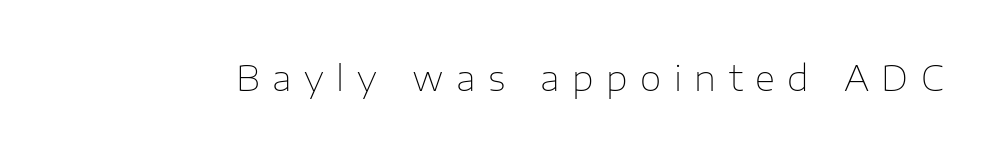
{"serif": "no", "italic": "no", "bold": "no", "weight": "thin", "width": "normal", "stroke_contrast": "low", "x_height": "medium", "monospaced": "no", "underline": "no", "letter_spacing": "wide", "letter_spacing_em": 0.36, "glyph_px": 35}
